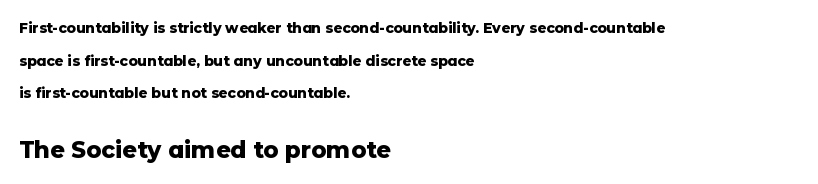
The image shows 23 px bold type, upright; set left-aligned, loose line spacing (2.33x), normal letter spacing, not underlined; the second (bottom) block is 1.64x larger.
